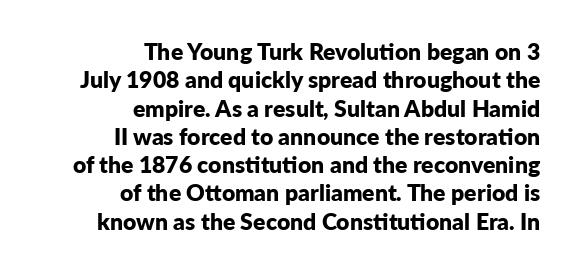
The image shows 23 px bold type, upright; set right-aligned, line spacing 1.23x, normal letter spacing, not underlined.
